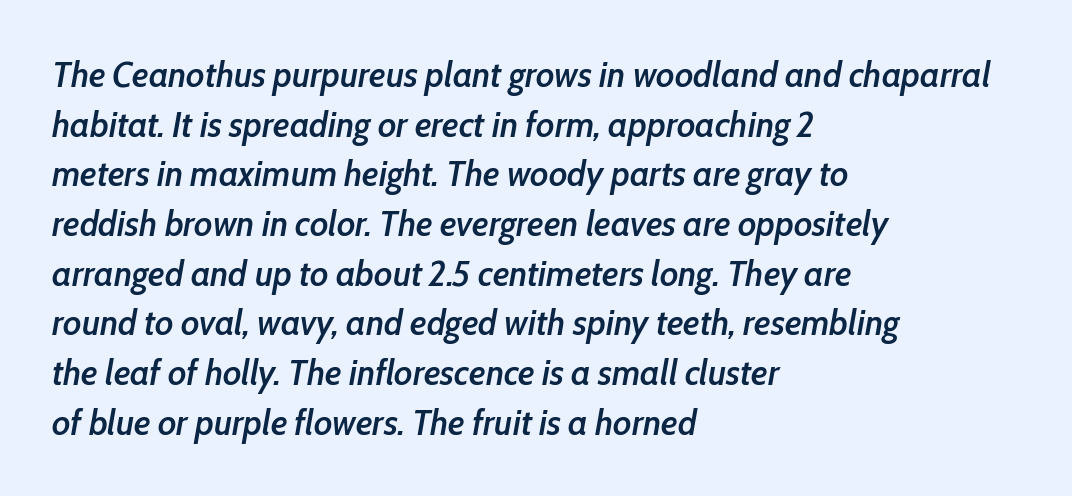
A typesetter would call this leading conventional body-copy spacing. Spacing verdict: proportional, widths tailored to each character. Quick note: underline off. The face used here has a pronounced slope to its letters. The letters sit at their default tracking, neither squeezed nor spread.
